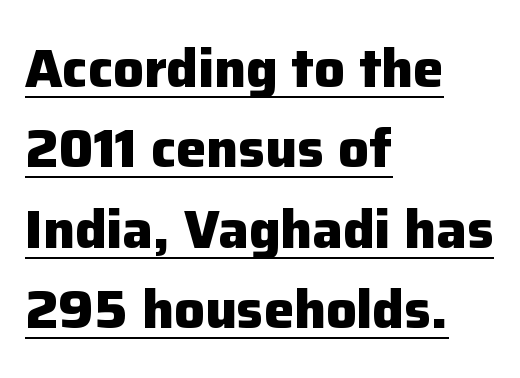
Designer's note — italics off, roman on. The passage shown is typed in a proportional face where columns would drift. The compositor pushed each line to the left boundary. These words are printed bold, with thick strokes throughout. Vertical spacing — default.
